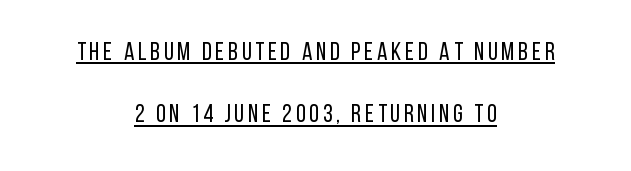
Q: Is the text bold? A: No.
Q: Is the text italic (slanted)? A: No, it is upright.
Q: Is the text underlined? A: Yes.
Q: How is the paragraph aligned? A: Centered.
Q: Is the spacing between lines tight, normal or loose? A: Loose.
